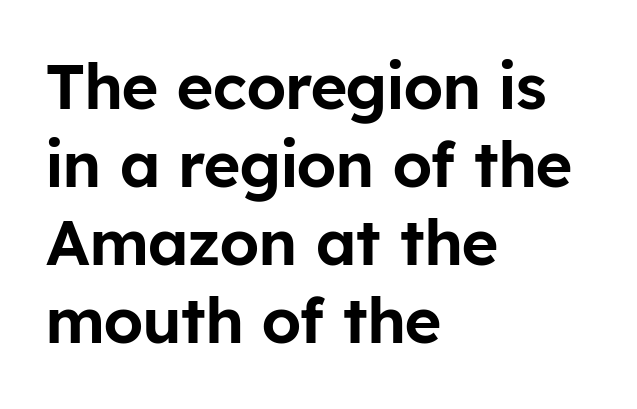
The image shows 63 px sans-serif type, upright; set left-aligned, line spacing 1.24x, normal letter spacing, not underlined; low stroke contrast and a medium x-height.
